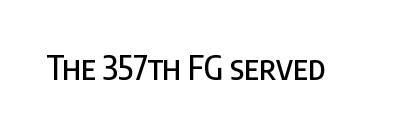
{"serif": "no", "italic": "no", "width": "condensed", "stroke_contrast": "low", "x_height": "large", "monospaced": "no", "underline": "no", "letter_spacing": "normal", "letter_spacing_em": 0.0, "glyph_px": 33}
